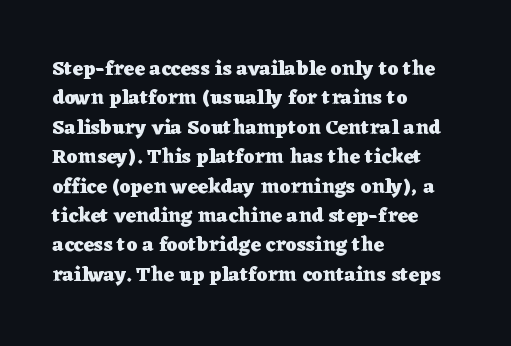
{"italic": "no", "bold": "yes", "underline": "no", "align": "left", "line_spacing": "normal", "line_spacing_ratio": 1.47, "letter_spacing": "normal", "letter_spacing_em": 0.0, "glyph_px": 20}
